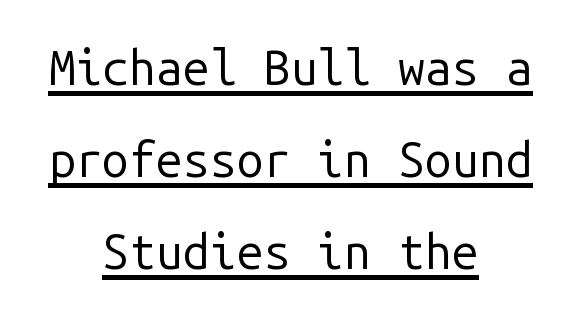
The image shows 48 px regular-weight sans-serif type, upright, monospaced; set centered, loose line spacing (1.92x), normal letter spacing, underlined; low stroke contrast and a medium x-height.
